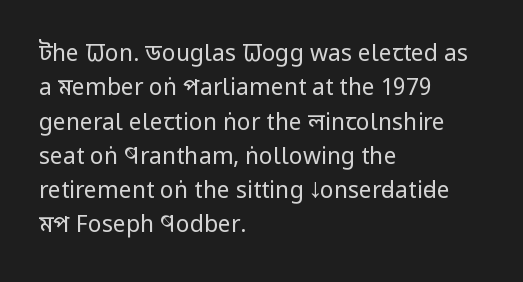
The image shows 23 px text type, upright; set left-aligned, normal line spacing (1.49x), normal letter spacing, not underlined.
